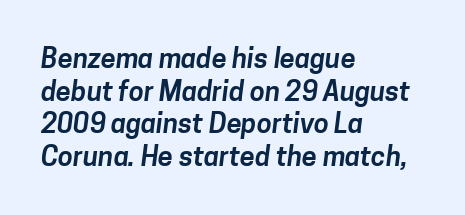
The zone under the glyphs is completely vacant. How are the letters spaced? Ordinarily, with no added tracking. Notice how the passage keeps a crisp vertical edge on the left only.
